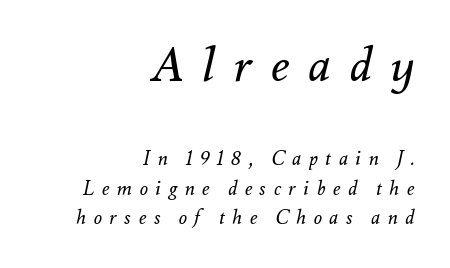
The image shows 47 px regular-weight type, italic (leaning right); set right-aligned, normal line spacing (1.56x), unusually wide letter spacing (+0.4 em), not underlined; the first (top) block is 2.47x larger; medium stroke contrast and a small x-height.
